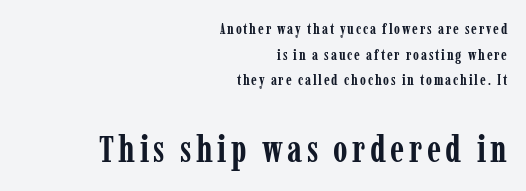
{"serif": "yes", "italic": "no", "bold": "yes", "weight": "semibold", "width": "condensed", "stroke_contrast": "low", "x_height": "medium", "monospaced": "no", "underline": "no", "align": "right", "line_spacing_ratio": 1.71, "larger_block": "second", "size_ratio": 2.47, "glyph_px": 37}
